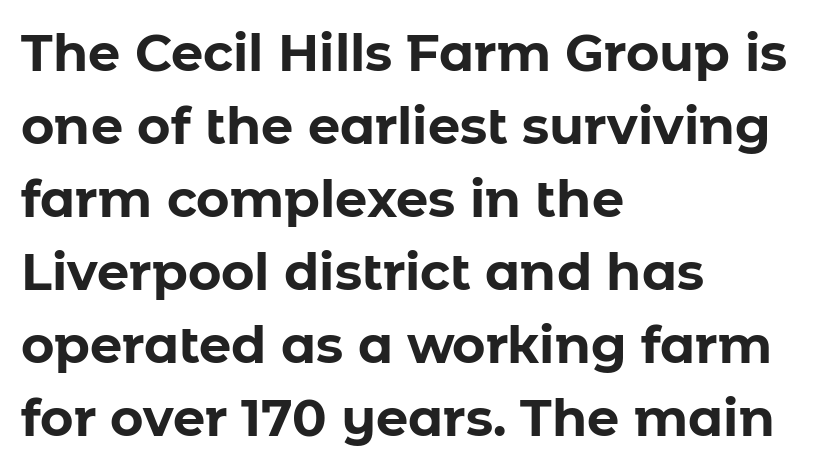
Q: Is the text bold? A: Yes.
Q: Is the text italic (slanted)? A: No, it is upright.
Q: Is the typeface a serif or a sans-serif typeface? A: Sans-serif.
Q: Is the text underlined? A: No.
Q: How is the paragraph aligned? A: Left-aligned.
Q: Is the spacing between letters normal or unusually wide? A: Normal.
Q: Is the spacing between lines tight, normal or loose? A: Normal.
Q: Width (condensed, normal, or wide)? A: Normal.
Q: Stroke contrast? A: Low.
Q: x-height? A: Medium.
Q: Monospaced? A: No.
